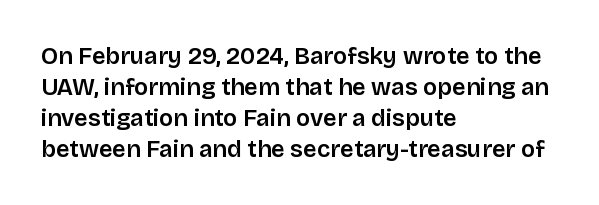
The strip under each line holds only bare page. Default kerning and tracking; the words read as compact shapes. This is the regular roman posture of the typeface. Regular leading. One-word summary of the alignment: left.
